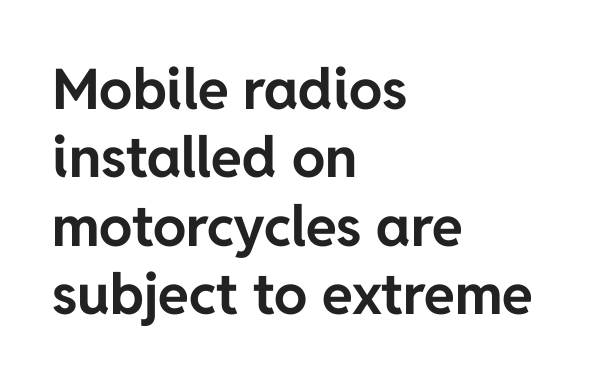
Q: Is the text bold? A: Yes.
Q: Is the text italic (slanted)? A: No, it is upright.
Q: Is the typeface a serif or a sans-serif typeface? A: Sans-serif.
Q: Is the text underlined? A: No.
Q: How is the paragraph aligned? A: Left-aligned.
Q: Is the spacing between letters normal or unusually wide? A: Normal.
Q: Width (condensed, normal, or wide)? A: Normal.
Q: Stroke contrast? A: Low.
Q: x-height? A: Medium.
Q: Monospaced? A: No.
